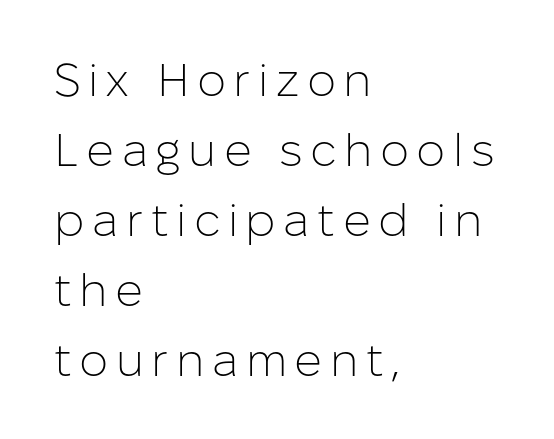
The weight tops out at a normal text grade. Unmarked baselines from the first word to the last. Is there any slant? The stems are plumb. Character widths vary here, with narrow letters taking less room than wide ones. How would I describe the line gaps? Plain and ordinary. These lines stack with their left ends in a neat column.
